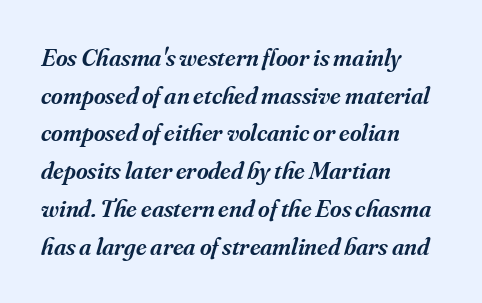
Q: Is the text bold? A: Semi-bold.
Q: Is the text italic (slanted)? A: Yes, it leans right by about 16 degrees.
Q: Is the text underlined? A: No.
Q: How is the paragraph aligned? A: Left-aligned.
Q: Is the spacing between letters normal or unusually wide? A: Normal.
Q: Is the spacing between lines tight, normal or loose? A: Normal.
